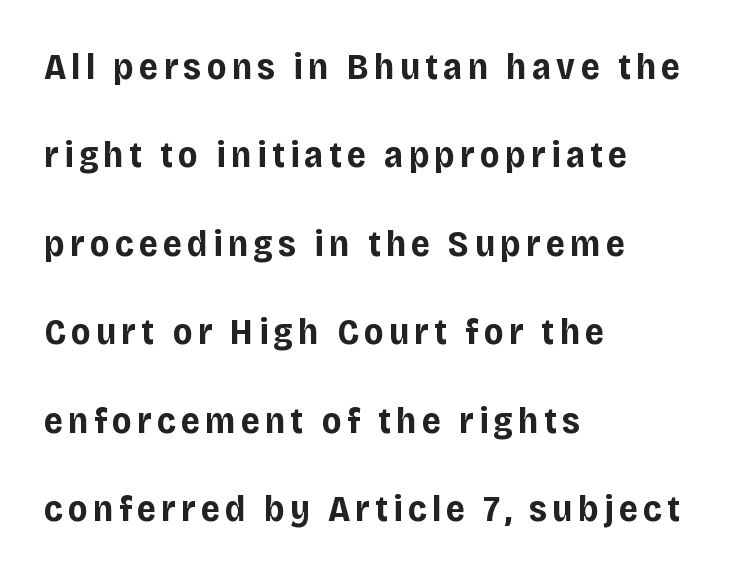
The image shows 37 px bold sans-serif type, upright; set left-aligned, loose line spacing (2.39x), not underlined; low stroke contrast and a large x-height.
